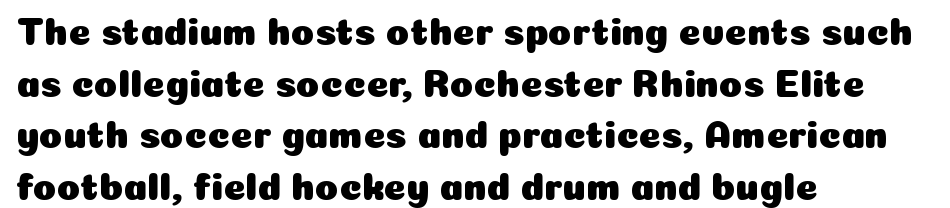
Q: Is the text italic (slanted)? A: No, it is upright.
Q: Is the typeface a serif or a sans-serif typeface? A: Sans-serif.
Q: Is the text underlined? A: No.
Q: How is the paragraph aligned? A: Left-aligned.
Q: Is the spacing between letters normal or unusually wide? A: Normal.
Q: Is the spacing between lines tight, normal or loose? A: Normal.
Q: Width (condensed, normal, or wide)? A: Normal.
Q: Stroke contrast? A: Low.
Q: x-height? A: Medium.
Q: Monospaced? A: No.
